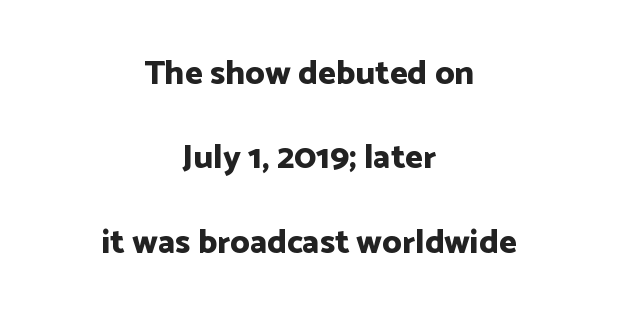
Q: Is the text bold? A: Yes.
Q: Is the text italic (slanted)? A: No, it is upright.
Q: Is the typeface a serif or a sans-serif typeface? A: Sans-serif.
Q: Is the text underlined? A: No.
Q: How is the paragraph aligned? A: Centered.
Q: Is the spacing between letters normal or unusually wide? A: Normal.
Q: Is the spacing between lines tight, normal or loose? A: Loose.
Q: Width (condensed, normal, or wide)? A: Normal.
Q: Stroke contrast? A: Low.
Q: x-height? A: Medium.
Q: Monospaced? A: No.
